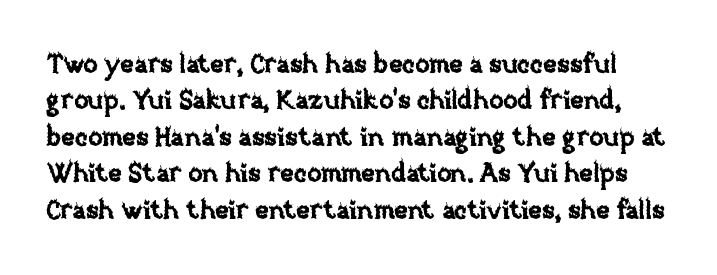
{"italic": "no", "underline": "no", "line_spacing": "normal", "line_spacing_ratio": 1.4, "letter_spacing": "normal", "letter_spacing_em": 0.0, "glyph_px": 26}
